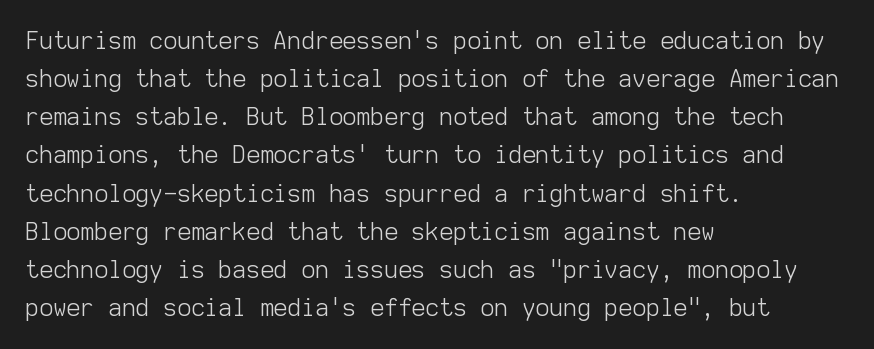
{"italic": "no", "bold": "no", "underline": "no", "align": "left", "line_spacing": "normal", "line_spacing_ratio": 1.59, "letter_spacing": "normal", "letter_spacing_em": 0.0, "glyph_px": 24}
